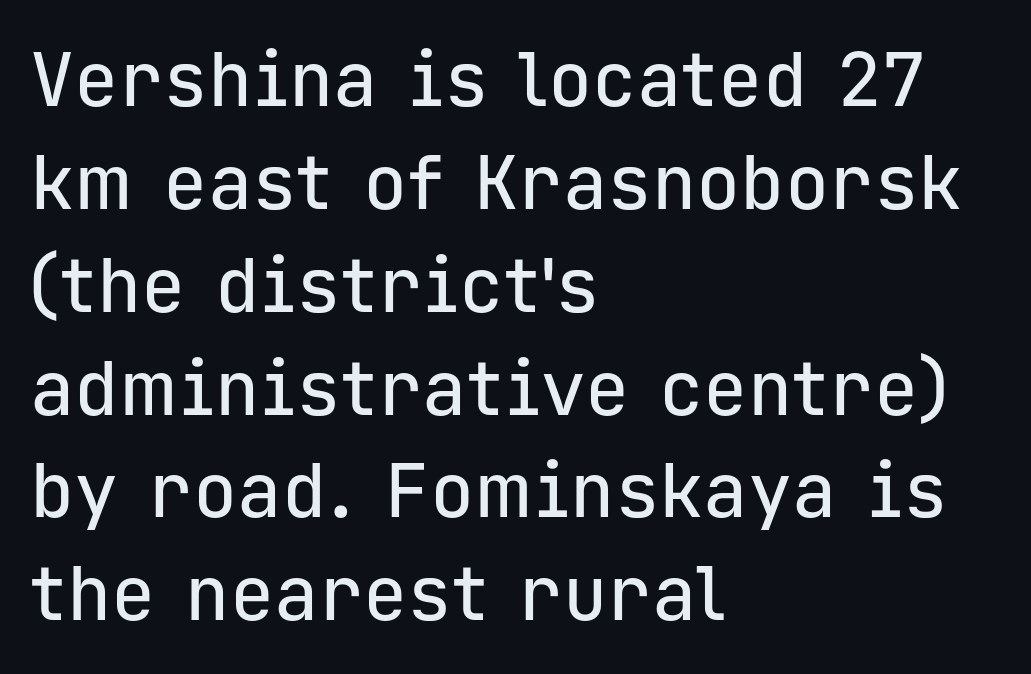
{"serif": "no", "italic": "no", "width": "normal", "stroke_contrast": "low", "x_height": "medium", "monospaced": "yes", "underline": "no", "align": "left", "line_spacing": "normal", "line_spacing_ratio": 1.39, "letter_spacing": "normal", "letter_spacing_em": 0.0, "glyph_px": 74}
